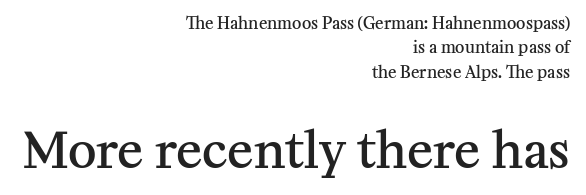
Typographically, this falls in the serif category. Lines of text with bare space underneath. Spacing verdict: proportional, widths tailored to each character. Every row of glyphs terminates at an identical x-position on the right.
